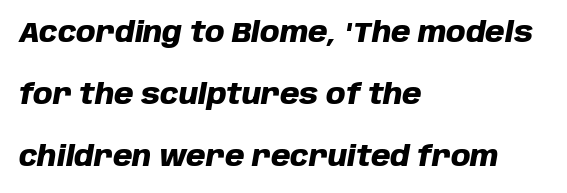
The image shows 28 px heavy type, italic (leaning right); set left-aligned, loose line spacing (2.22x), normal letter spacing, not underlined; low stroke contrast and a large x-height.
